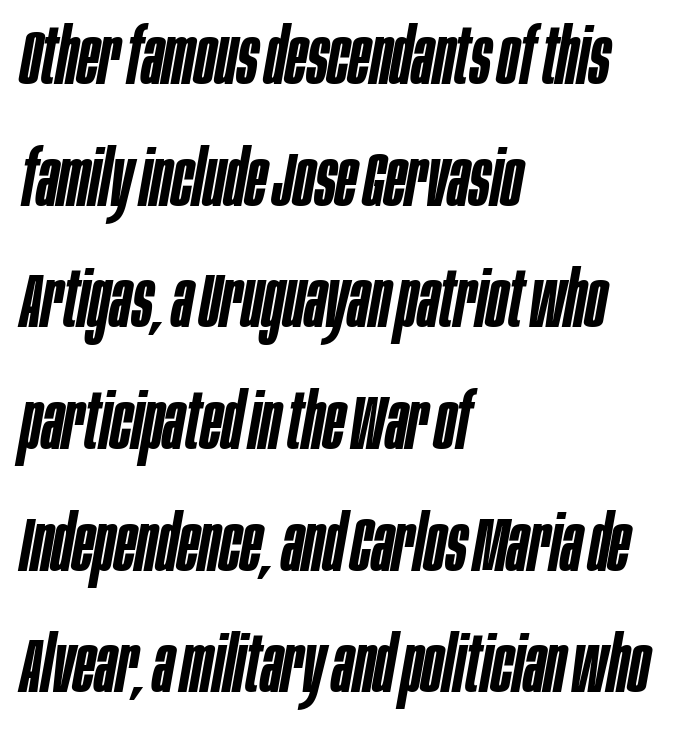
The image shows 78 px semibold, condensed type, italic (leaning right); set left-aligned, normal line spacing (1.56x), normal letter spacing, not underlined; low stroke contrast and a large x-height.
